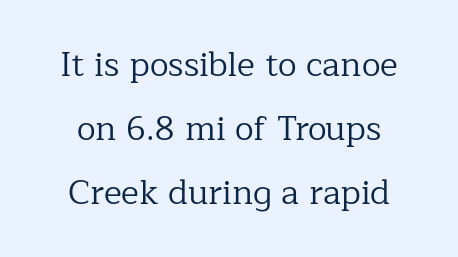
{"serif": "yes", "italic": "no", "bold": "no", "weight": "regular", "width": "normal", "stroke_contrast": "low", "x_height": "medium", "monospaced": "no", "underline": "no", "align": "center", "line_spacing_ratio": 1.88, "letter_spacing": "normal", "letter_spacing_em": 0.0, "glyph_px": 34}
